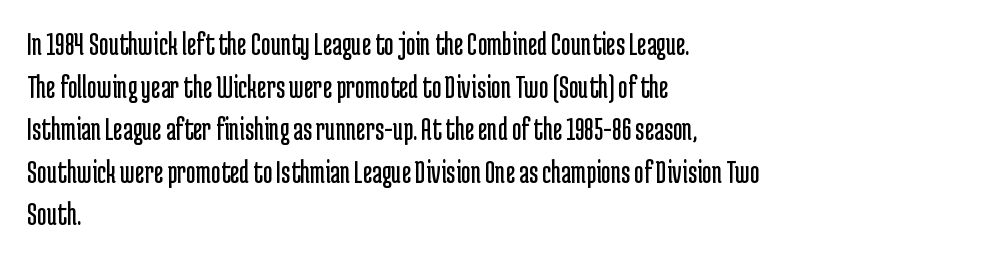
{"serif": "no", "italic": "no", "bold": "no", "weight": "regular", "width": "condensed", "stroke_contrast": "low", "x_height": "medium", "monospaced": "no", "underline": "no", "align": "left", "line_spacing": "normal", "line_spacing_ratio": 1.29, "letter_spacing": "normal", "letter_spacing_em": 0.0, "glyph_px": 33}
